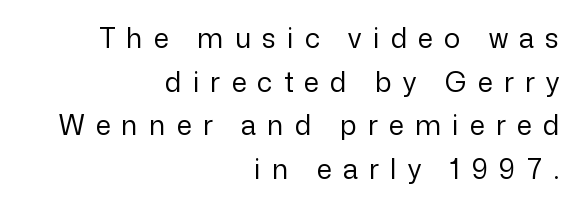
{"italic": "no", "bold": "no", "underline": "no", "align": "right", "line_spacing": "normal", "line_spacing_ratio": 1.62, "letter_spacing": "wide", "letter_spacing_em": 0.42, "glyph_px": 27}
